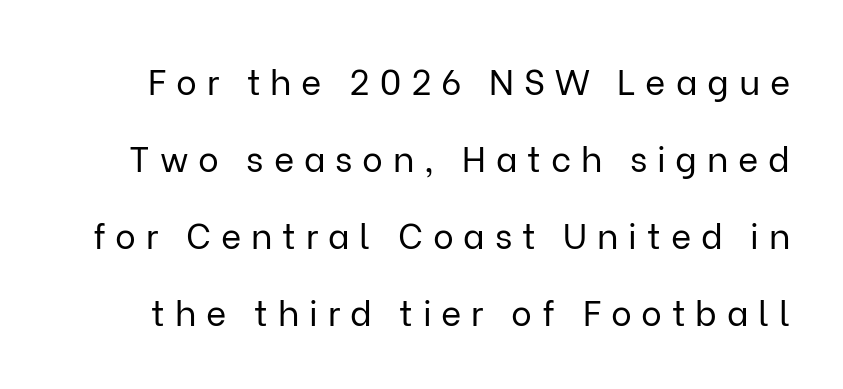
{"serif": "no", "italic": "no", "bold": "no", "weight": "regular", "width": "normal", "stroke_contrast": "low", "x_height": "medium", "monospaced": "no", "underline": "no", "line_spacing": "loose", "line_spacing_ratio": 2.2, "letter_spacing": "wide", "letter_spacing_em": 0.28, "glyph_px": 35}
